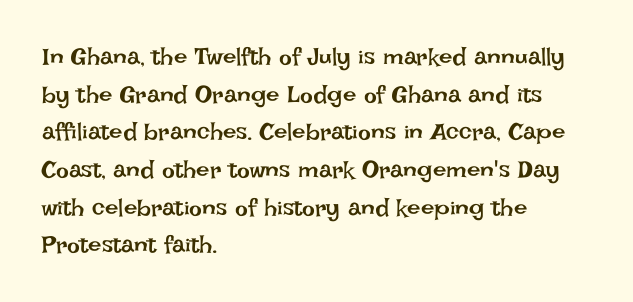
Q: Is the text bold? A: No.
Q: Is the text italic (slanted)? A: No, it is upright.
Q: Is the text underlined? A: No.
Q: How is the paragraph aligned? A: Left-aligned.
Q: Is the spacing between letters normal or unusually wide? A: Normal.
Q: Is the spacing between lines tight, normal or loose? A: Normal.
